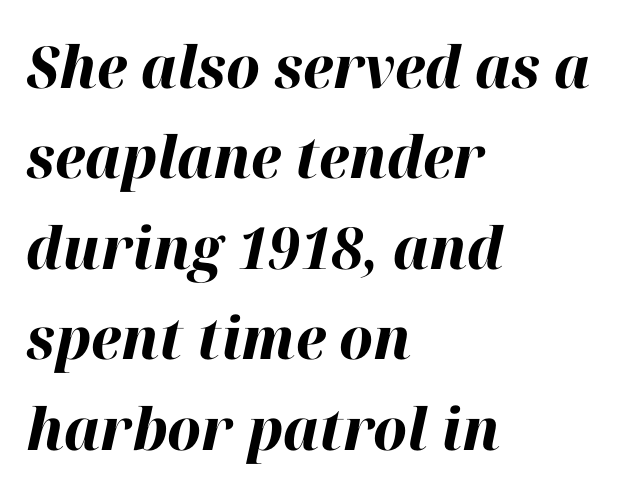
{"italic": "yes", "lean": "right", "slant_degrees": 12, "bold": "yes", "weight": "bold", "width": "normal", "stroke_contrast": "high", "x_height": "medium", "monospaced": "no", "underline": "no", "align": "left", "line_spacing": "normal", "line_spacing_ratio": 1.56, "letter_spacing": "normal", "letter_spacing_em": 0.0, "glyph_px": 58}
